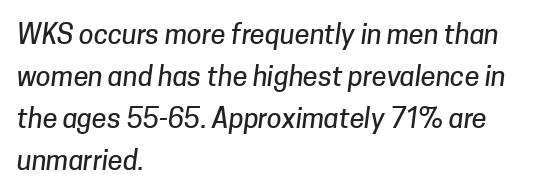
The image shows 27 px text type; set left-aligned, normal line spacing (1.55x), normal letter spacing, not underlined.
